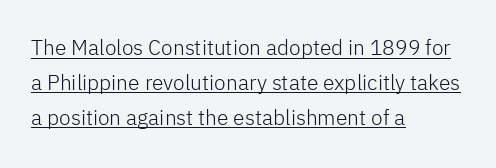
Regular leading. The typography opts for an upright posture over an oblique one. Short note: letters normally spaced. The typesetter chose a ragged-right arrangement here.
